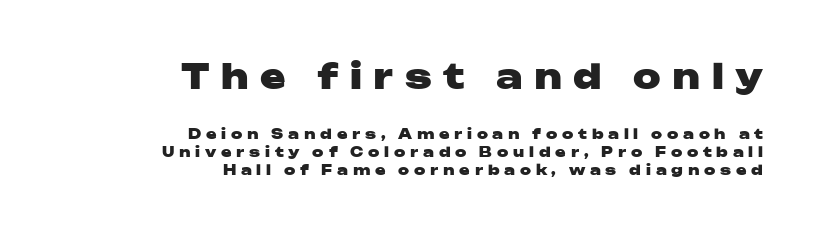
In this sample the first text group is rendered at the bigger scale. A sans-serif font was chosen for this passage. How are the letters spaced? Widely, with obvious added tracking. You can tell it's not italic because the verticals are truly vertical. Typographic density is high because the face is bold. Spacing verdict: proportional, widths tailored to each character.
